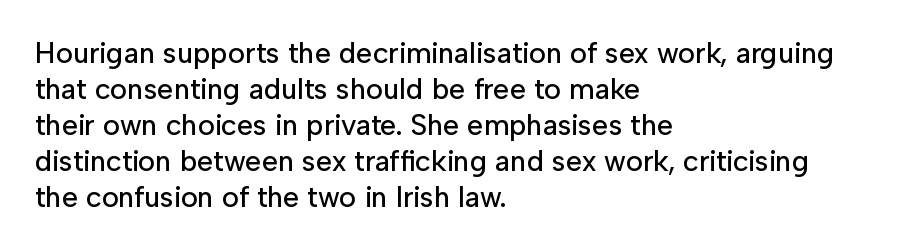
Q: Is the text italic (slanted)? A: No, it is upright.
Q: Is the typeface a serif or a sans-serif typeface? A: Sans-serif.
Q: Is the text underlined? A: No.
Q: How is the paragraph aligned? A: Left-aligned.
Q: Is the spacing between letters normal or unusually wide? A: Normal.
Q: Width (condensed, normal, or wide)? A: Normal.
Q: Stroke contrast? A: Low.
Q: x-height? A: Medium.
Q: Monospaced? A: No.
